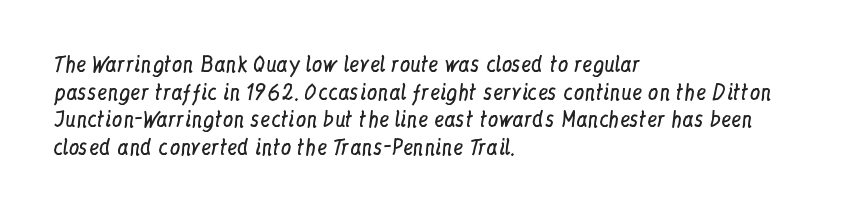
Q: Is the text bold? A: No.
Q: Is the text italic (slanted)? A: Yes.
Q: Is the text underlined? A: No.
Q: How is the paragraph aligned? A: Left-aligned.
Q: Is the spacing between letters normal or unusually wide? A: Normal.
Q: Is the spacing between lines tight, normal or loose? A: Normal.
